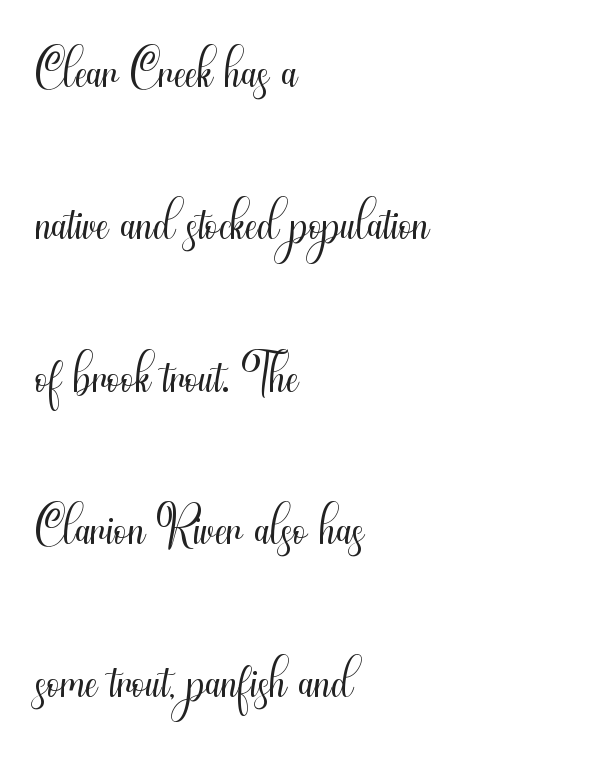
Q: Is the text bold? A: No.
Q: Is the text italic (slanted)? A: Yes.
Q: Is the typeface a serif or a sans-serif typeface? A: Sans-serif.
Q: Is the text underlined? A: No.
Q: How is the paragraph aligned? A: Left-aligned.
Q: Is the spacing between letters normal or unusually wide? A: Normal.
Q: Is the spacing between lines tight, normal or loose? A: Loose.
Q: Width (condensed, normal, or wide)? A: Condensed.
Q: Stroke contrast? A: Medium.
Q: x-height? A: Small.
Q: Monospaced? A: No.
